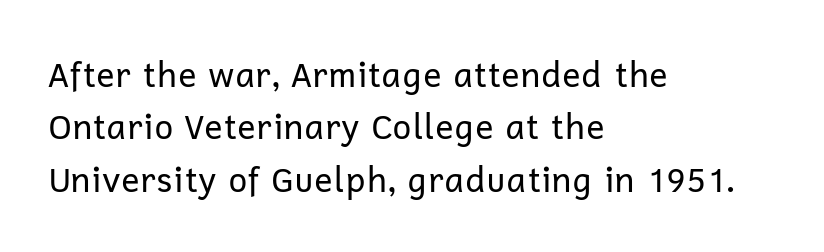
Does the type have serifs? No, each stem ends abruptly. The face used here is proportionally spaced, like ordinary book or web type. Summary of weight: not heavy and not bold. The passage is arranged the way most books set body copy — flush left. The vertical gap from one line to the next is medium.
